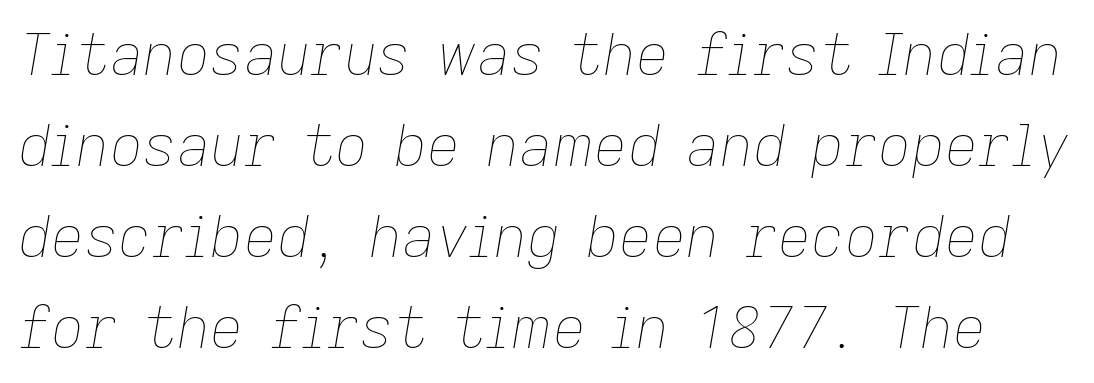
{"italic": "yes", "lean": "right", "slant_degrees": 9, "bold": "no", "weight": "thin", "width": "normal", "stroke_contrast": "low", "x_height": "medium", "monospaced": "no", "underline": "no", "line_spacing": "normal", "line_spacing_ratio": 1.57, "letter_spacing": "normal", "letter_spacing_em": 0.0, "glyph_px": 58}
